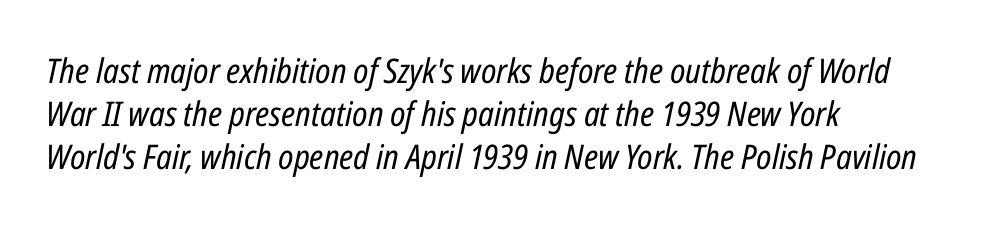
{"italic": "yes", "lean": "right", "slant_degrees": 12, "bold": "no", "weight": "regular", "width": "condensed", "stroke_contrast": "low", "x_height": "medium", "monospaced": "no", "underline": "no", "align": "left", "line_spacing": "normal", "line_spacing_ratio": 1.26, "letter_spacing": "normal", "letter_spacing_em": 0.0, "glyph_px": 34}
